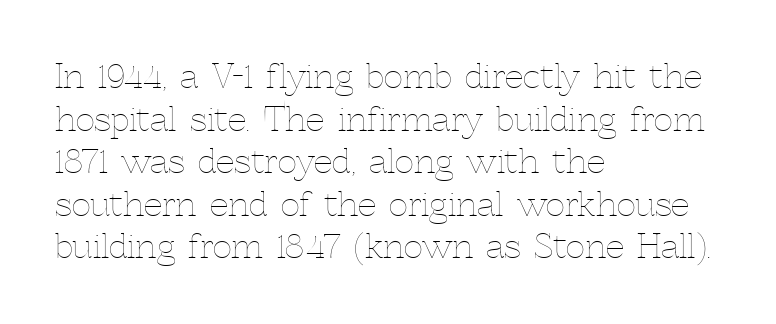
{"italic": "no", "bold": "no", "weight": "thin", "width": "normal", "x_height": "medium", "monospaced": "no", "underline": "no", "align": "left", "line_spacing": "normal", "line_spacing_ratio": 1.29, "letter_spacing": "normal", "letter_spacing_em": 0.0, "glyph_px": 33}
